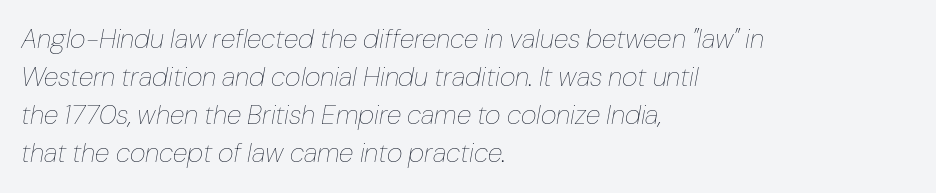
The passage shown is not bold in any degree. Posture: slanted. Regarding leading, the lines here are spaced in the standard way. The passage shown has conventional tracking throughout.
